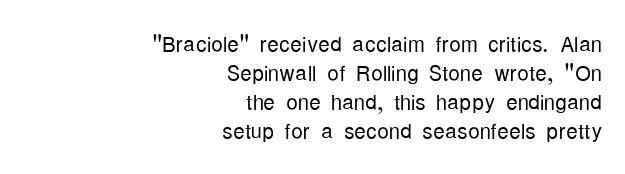
{"serif": "no", "italic": "no", "bold": "no", "weight": "light", "width": "condensed", "stroke_contrast": "low", "x_height": "medium", "monospaced": "no", "underline": "no", "align": "right", "line_spacing": "tight", "line_spacing_ratio": 1.0, "letter_spacing": "normal", "letter_spacing_em": 0.0, "glyph_px": 29}
